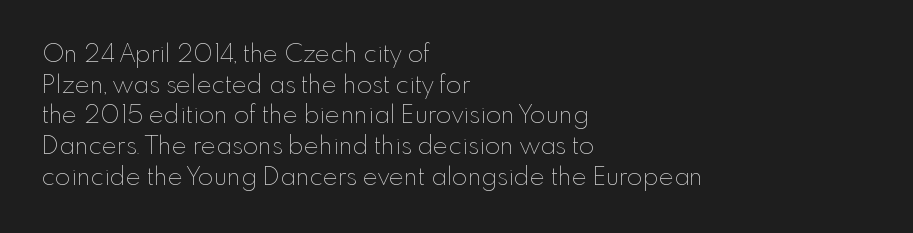
Q: Is the text bold? A: No.
Q: Is the text italic (slanted)? A: No, it is upright.
Q: Is the text underlined? A: No.
Q: How is the paragraph aligned? A: Left-aligned.
Q: Is the spacing between letters normal or unusually wide? A: Normal.
